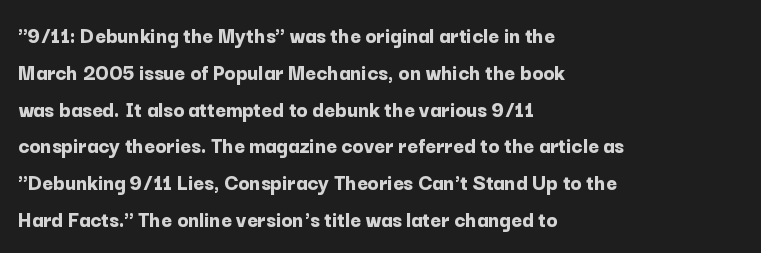
Q: Is the text bold? A: Yes.
Q: Is the text italic (slanted)? A: No, it is upright.
Q: Is the text underlined? A: No.
Q: How is the paragraph aligned? A: Left-aligned.
Q: Is the spacing between letters normal or unusually wide? A: Normal.
Q: Is the spacing between lines tight, normal or loose? A: Normal.
